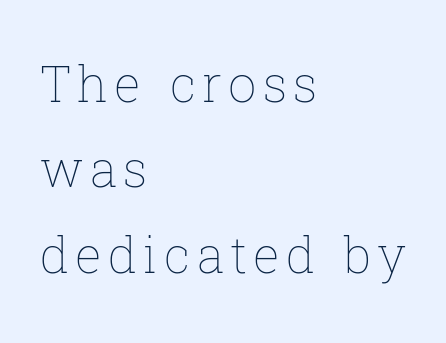
Unmarked baselines from the first word to the last. Do the characters align in a grid? No, the font is proportional. Style check: upright. Notice how the passage keeps a crisp vertical edge on the left only. The strokes are not fattened; the text isn't bold.
